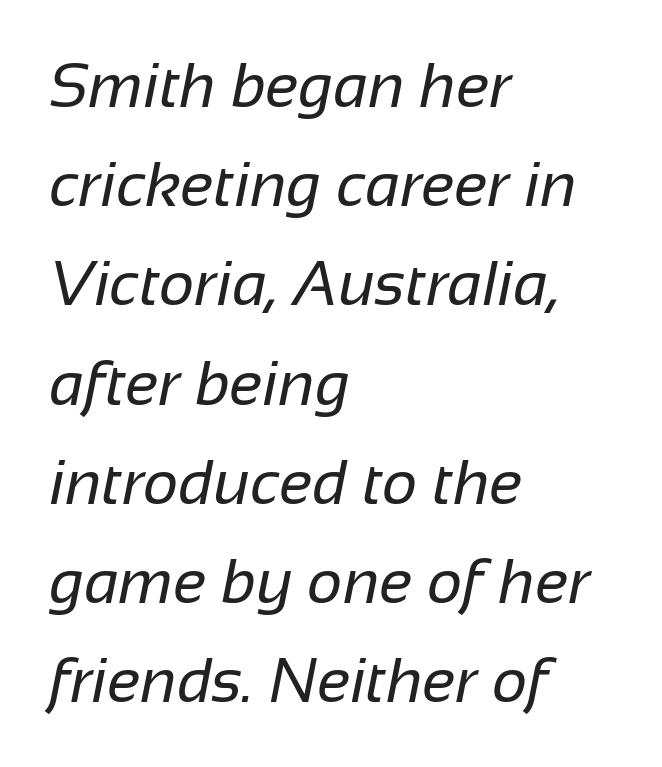
The image shows 62 px regular-weight sans-serif type; set left-aligned, normal line spacing (1.6x), normal letter spacing, not underlined; low stroke contrast and a medium x-height.
